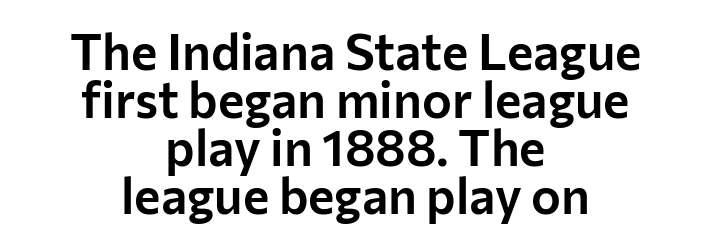
Q: Is the text italic (slanted)? A: No, it is upright.
Q: Is the typeface a serif or a sans-serif typeface? A: Sans-serif.
Q: Is the text underlined? A: No.
Q: How is the paragraph aligned? A: Centered.
Q: Is the spacing between letters normal or unusually wide? A: Normal.
Q: Is the spacing between lines tight, normal or loose? A: Tight.
Q: Width (condensed, normal, or wide)? A: Normal.
Q: Stroke contrast? A: Low.
Q: x-height? A: Medium.
Q: Monospaced? A: No.
